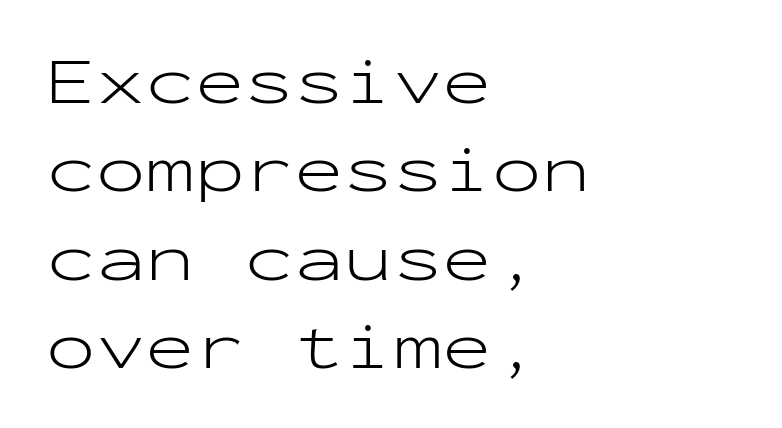
{"serif": "no", "italic": "no", "bold": "no", "weight": "light", "width": "wide", "stroke_contrast": "low", "x_height": "medium", "monospaced": "yes", "underline": "no", "align": "left", "line_spacing": "normal", "line_spacing_ratio": 1.34, "letter_spacing": "normal", "letter_spacing_em": 0.0, "glyph_px": 66}
